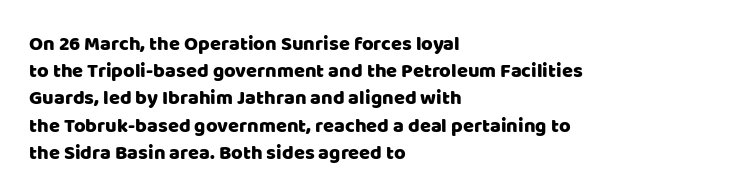
The image shows 20 px text type, upright; set left-aligned, normal line spacing (1.36x), normal letter spacing, not underlined.
